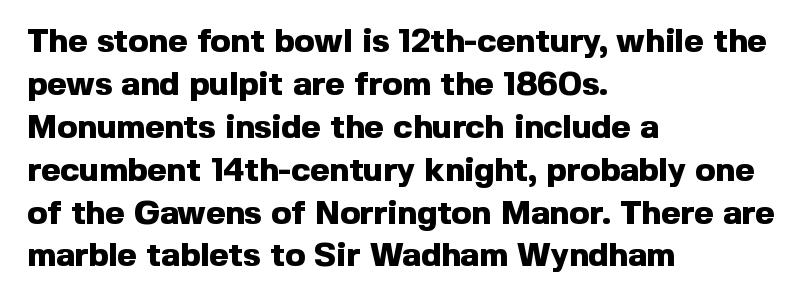
{"serif": "no", "italic": "no", "bold": "yes", "weight": "heavy", "width": "normal", "x_height": "medium", "monospaced": "no", "underline": "no", "align": "left", "line_spacing": "normal", "line_spacing_ratio": 1.3, "letter_spacing": "normal", "letter_spacing_em": 0.0, "glyph_px": 33}
